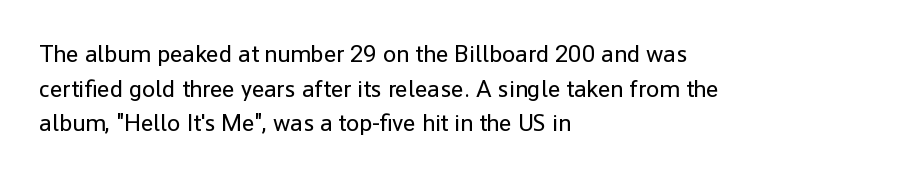
Q: Is the text bold? A: No.
Q: Is the text italic (slanted)? A: No, it is upright.
Q: Is the text underlined? A: No.
Q: How is the paragraph aligned? A: Left-aligned.
Q: Is the spacing between letters normal or unusually wide? A: Normal.
Q: Is the spacing between lines tight, normal or loose? A: Normal.
